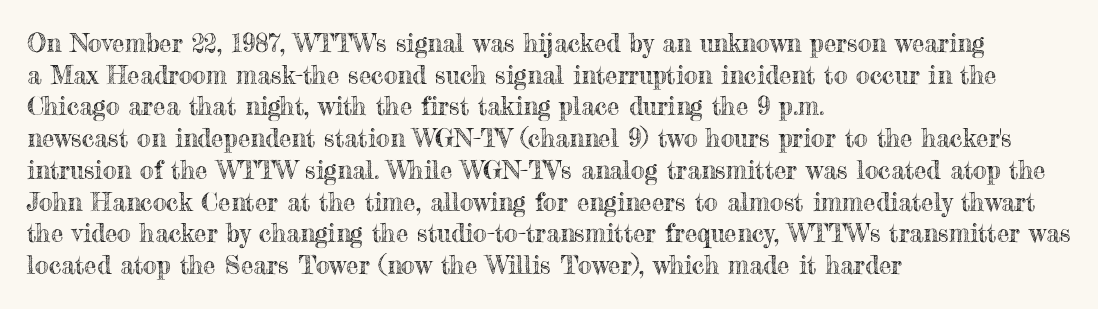
{"italic": "no", "underline": "no", "align": "left", "line_spacing": "normal", "line_spacing_ratio": 1.27, "letter_spacing": "normal", "letter_spacing_em": 0.0, "glyph_px": 25}
